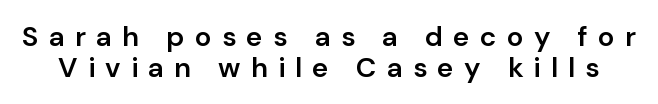
The type family on display is of the sans-serif kind. Vertical strokes here are truly vertical. Notice the strokes are somewhat thickened but not fully heavy: this is a semibold. Unmarked baselines from the first word to the last. Do the characters align in a grid? No, the font is proportional.
